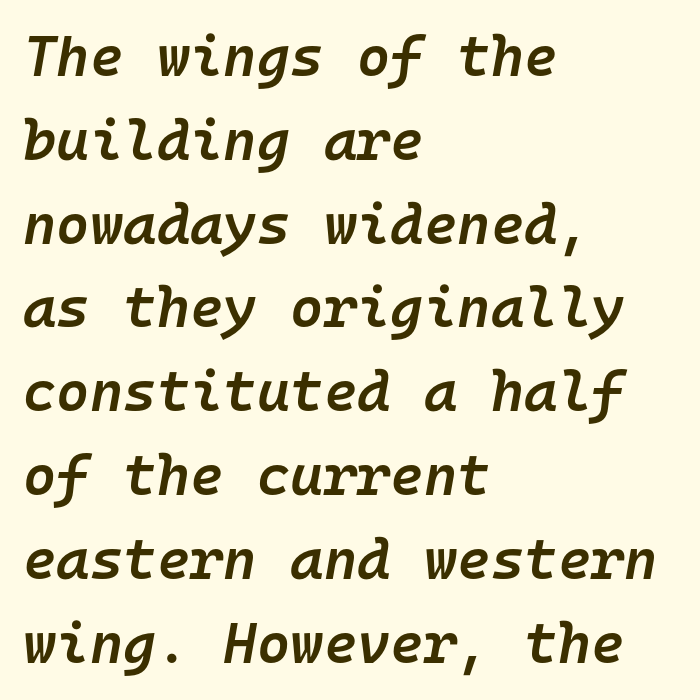
The image shows 57 px semibold type, italic (leaning right), monospaced; set left-aligned, normal line spacing (1.47x), normal letter spacing, not underlined; low stroke contrast and a medium x-height.
